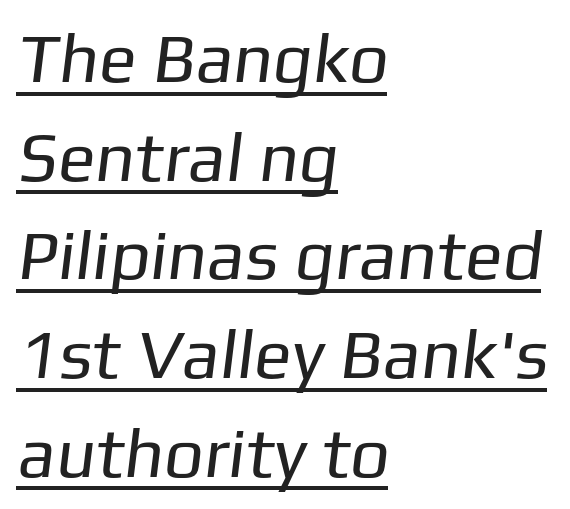
The image shows 70 px regular-weight sans-serif type; set left-aligned, normal line spacing (1.41x), normal letter spacing, underlined; low stroke contrast and a medium x-height.
